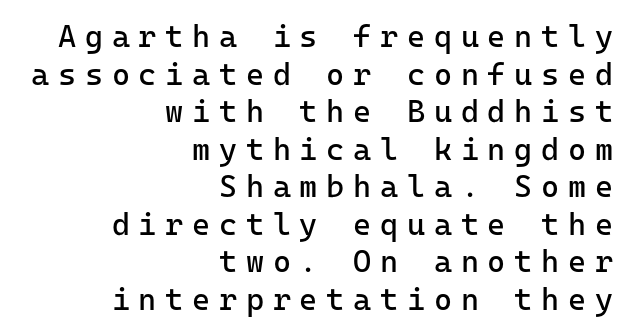
The characters display no serif detailing; their extremities are plain. Tracking here is generous; glyphs stand well apart from one another. Only glyphs here, with clear space below each row. One-word summary of the alignment: right. Posture: vertical. The strokes are not fattened; the text isn't bold.
